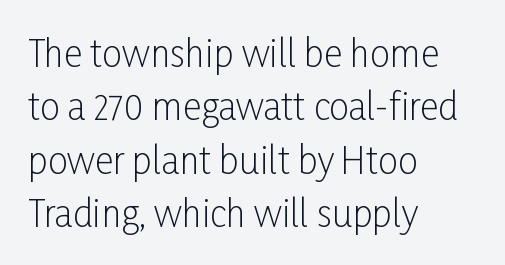
{"serif": "no", "italic": "no", "bold": "no", "weight": "light", "width": "condensed", "stroke_contrast": "low", "x_height": "medium", "monospaced": "no", "underline": "no", "align": "left", "line_spacing": "normal", "line_spacing_ratio": 1.48, "letter_spacing": "normal", "letter_spacing_em": 0.0, "glyph_px": 36}
